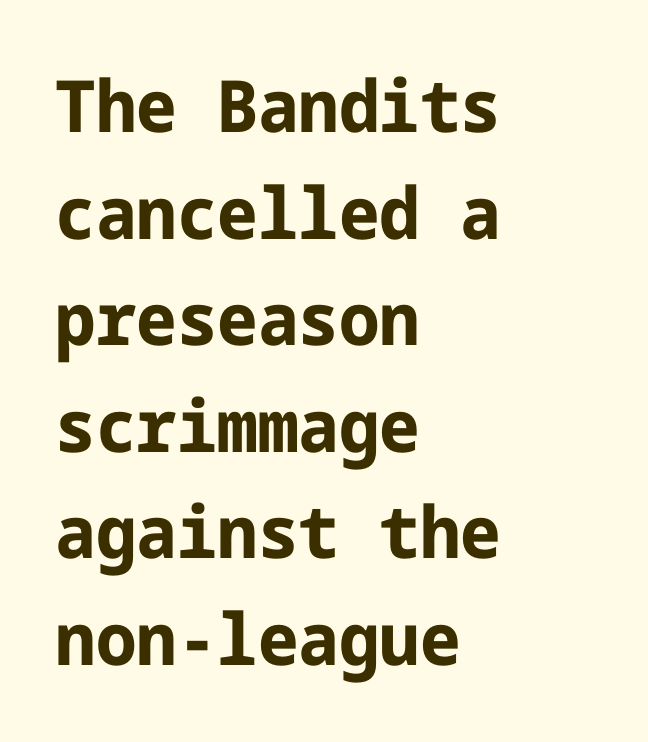
The image shows 72 px bold sans-serif type, upright; set left-aligned, normal line spacing (1.48x), normal letter spacing, not underlined; low stroke contrast and a medium x-height.
